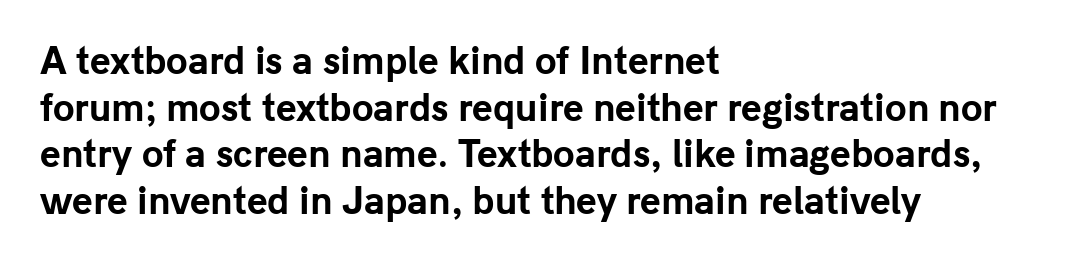
{"serif": "no", "italic": "no", "bold": "yes", "weight": "bold", "width": "normal", "stroke_contrast": "low", "x_height": "medium", "monospaced": "no", "underline": "no", "align": "left", "line_spacing": "normal", "line_spacing_ratio": 1.33, "letter_spacing": "normal", "letter_spacing_em": 0.0, "glyph_px": 35}
